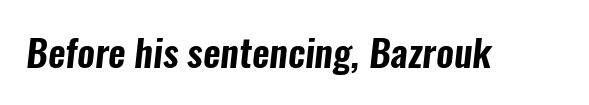
{"serif": "no", "width": "condensed", "stroke_contrast": "low", "x_height": "medium", "monospaced": "no", "underline": "no", "letter_spacing": "normal", "letter_spacing_em": 0.0, "glyph_px": 38}
